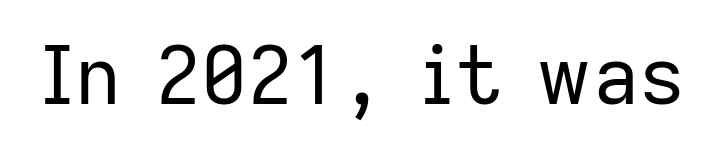
Q: Is the text bold? A: No.
Q: Is the text italic (slanted)? A: No, it is upright.
Q: Is the typeface a serif or a sans-serif typeface? A: Sans-serif.
Q: Is the text underlined? A: No.
Q: Is the spacing between letters normal or unusually wide? A: Normal.
Q: Width (condensed, normal, or wide)? A: Normal.
Q: Stroke contrast? A: Low.
Q: x-height? A: Medium.
Q: Monospaced? A: No.
